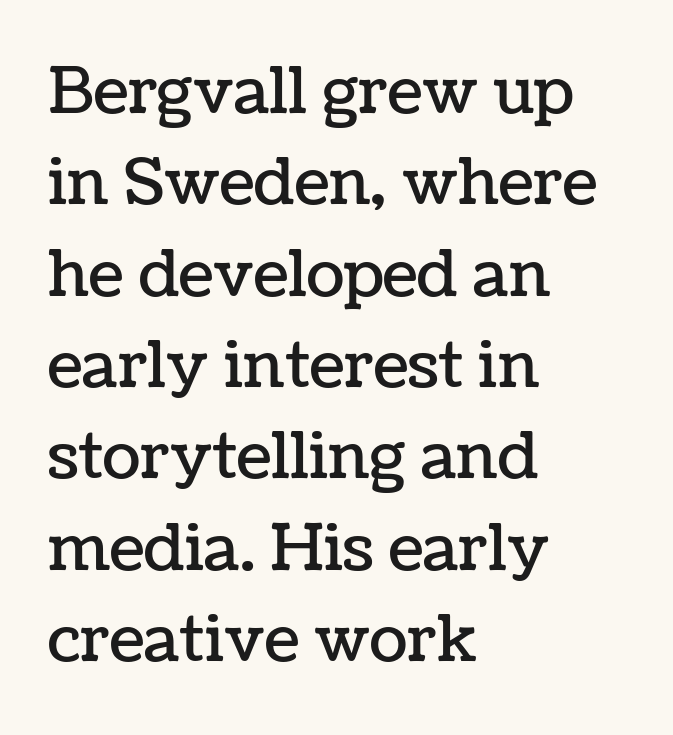
{"italic": "no", "width": "normal", "stroke_contrast": "low", "x_height": "medium", "monospaced": "no", "underline": "no", "align": "left", "line_spacing": "normal", "line_spacing_ratio": 1.45, "letter_spacing": "normal", "letter_spacing_em": 0.0, "glyph_px": 63}
